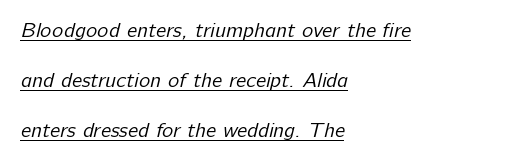
{"bold": "no", "underline": "yes", "align": "left", "line_spacing": "loose", "line_spacing_ratio": 2.37, "letter_spacing": "normal", "letter_spacing_em": 0.0, "glyph_px": 21}
